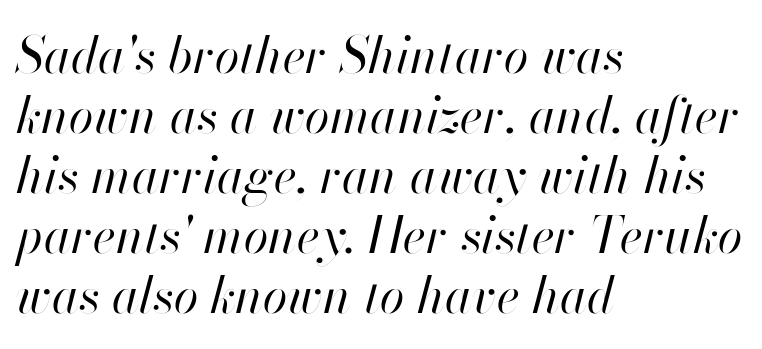
{"italic": "yes", "lean": "right", "slant_degrees": 13, "bold": "no", "weight": "regular", "width": "normal", "stroke_contrast": "high", "x_height": "small", "monospaced": "no", "underline": "no", "align": "left", "line_spacing_ratio": 1.2, "letter_spacing": "normal", "letter_spacing_em": 0.0, "glyph_px": 50}
